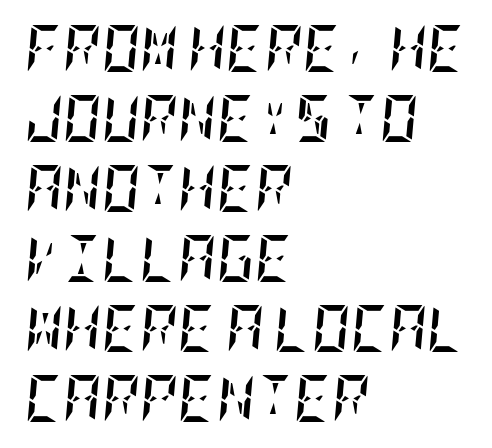
{"italic": "yes", "lean": "right", "slant_degrees": 5, "bold": "yes", "weight": "semibold", "width": "condensed", "stroke_contrast": "low", "x_height": "large", "underline": "no", "align": "left", "line_spacing": "normal", "line_spacing_ratio": 1.49, "letter_spacing": "normal", "letter_spacing_em": 0.0, "glyph_px": 47}
